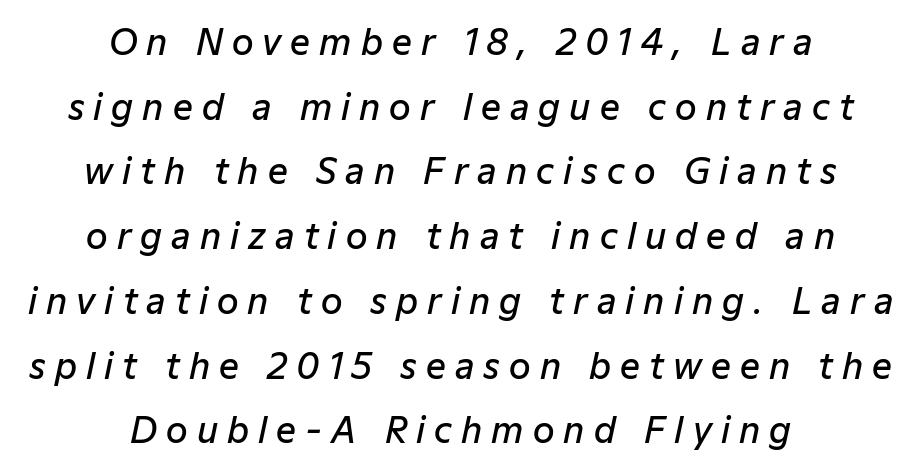
{"italic": "yes", "lean": "right", "slant_degrees": 12, "bold": "semi", "weight": "semibold", "width": "normal", "stroke_contrast": "low", "x_height": "medium", "monospaced": "no", "underline": "no", "align": "center", "line_spacing_ratio": 1.85, "letter_spacing": "wide", "letter_spacing_em": 0.26, "glyph_px": 35}
